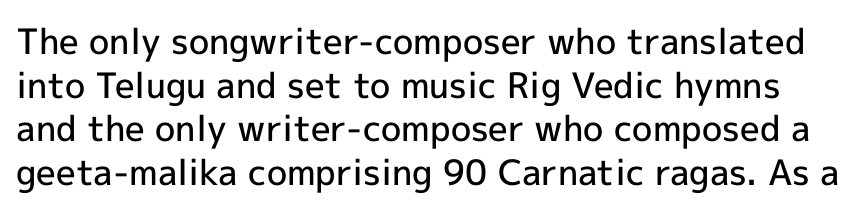
Typographically, this falls in the sans-serif category. Summary of vertical rhythm: regular, with standard interline spacing. Standard letterfit; no display-style spreading of the glyphs. Unlike italic type, these characters show no tilt at all. The rendering uses a semibold face; strokes are thickened but not to full bold.
